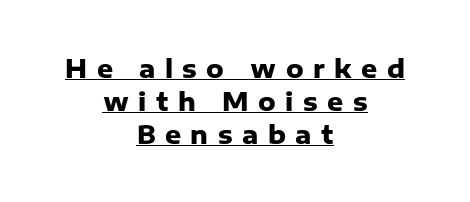
{"italic": "no", "bold": "yes", "underline": "yes", "align": "center", "line_spacing": "normal", "line_spacing_ratio": 1.32, "letter_spacing": "wide", "letter_spacing_em": 0.38, "glyph_px": 25}
